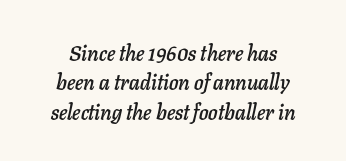
Q: Is the text italic (slanted)? A: Yes, it leans right by about 11 degrees.
Q: Is the text underlined? A: No.
Q: How is the paragraph aligned? A: Centered.
Q: Is the spacing between letters normal or unusually wide? A: Normal.
Q: Is the spacing between lines tight, normal or loose? A: Normal.
